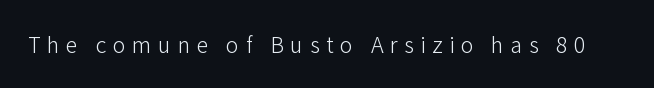
The horizontal fit of the characters is loose and conspicuously gappy. The type sits square on the baseline with zero lean. A clean baseline with only descenders dipping below it. No extra ink here — the face is not bold.
